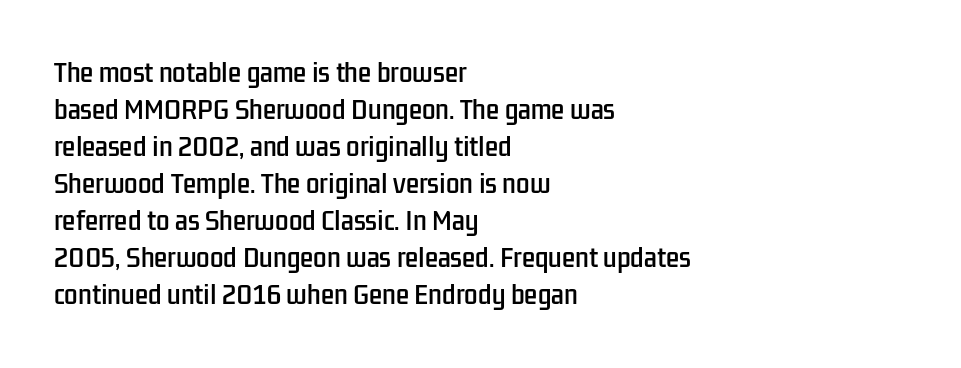
Q: Is the text italic (slanted)? A: No, it is upright.
Q: Is the text underlined? A: No.
Q: How is the paragraph aligned? A: Left-aligned.
Q: Is the spacing between letters normal or unusually wide? A: Normal.
Q: Is the spacing between lines tight, normal or loose? A: Normal.
